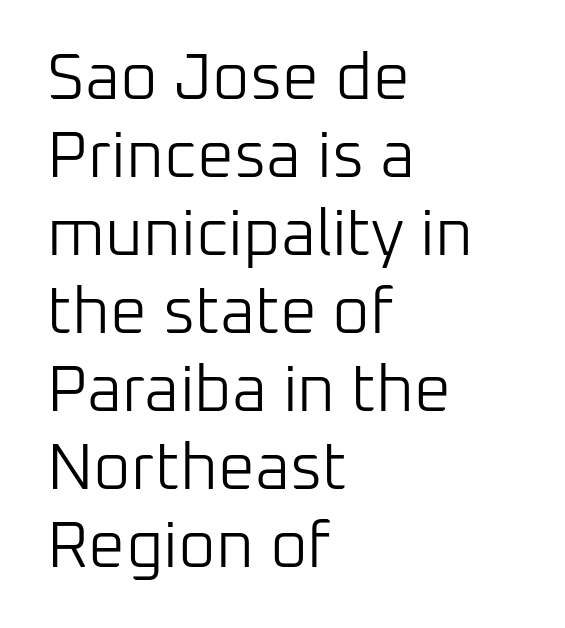
Q: Is the text bold? A: No.
Q: Is the text italic (slanted)? A: No, it is upright.
Q: Is the typeface a serif or a sans-serif typeface? A: Sans-serif.
Q: Is the text underlined? A: No.
Q: How is the paragraph aligned? A: Left-aligned.
Q: Is the spacing between letters normal or unusually wide? A: Normal.
Q: Width (condensed, normal, or wide)? A: Normal.
Q: Stroke contrast? A: Low.
Q: x-height? A: Medium.
Q: Monospaced? A: No.
